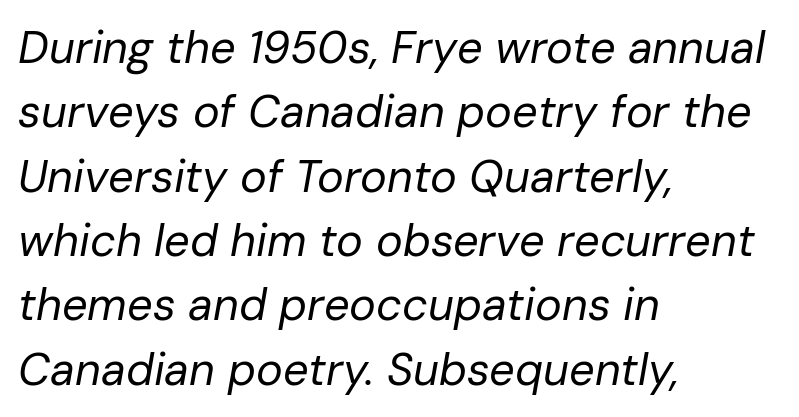
The image shows 45 px regular-weight type, italic (leaning right); set left-aligned, normal line spacing (1.43x), normal letter spacing, not underlined; low stroke contrast and a medium x-height.
